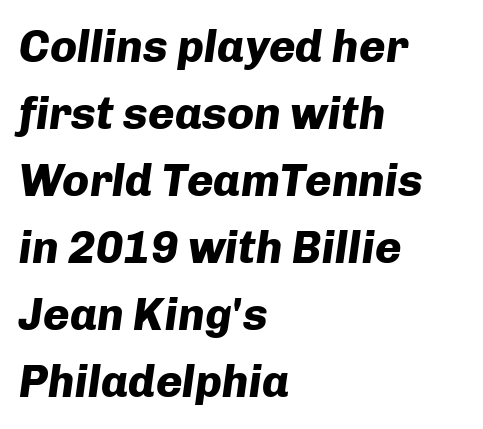
A typesetter would call this zero additional tracking. Here the designer chose a conventional face with non-uniform glyph widths. The characters look thick and weighty, a clear bold. Teacher's note: observe the even left margin — that is flush-left alignment. The strip under each line holds only bare page.
